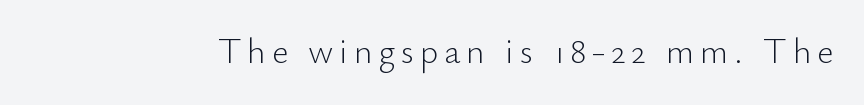
{"serif": "no", "italic": "no", "bold": "no", "weight": "light", "width": "normal", "stroke_contrast": "low", "x_height": "small", "monospaced": "no", "underline": "no", "glyph_px": 35}
